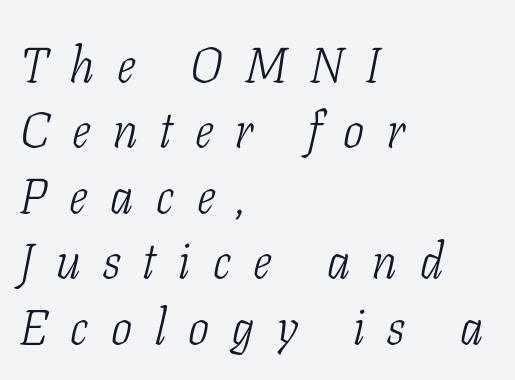
The image shows 50 px light, condensed serif type, italic (leaning right); set left-aligned, normal line spacing (1.31x), unusually wide letter spacing (+0.45 em), not underlined; low stroke contrast and a medium x-height.
